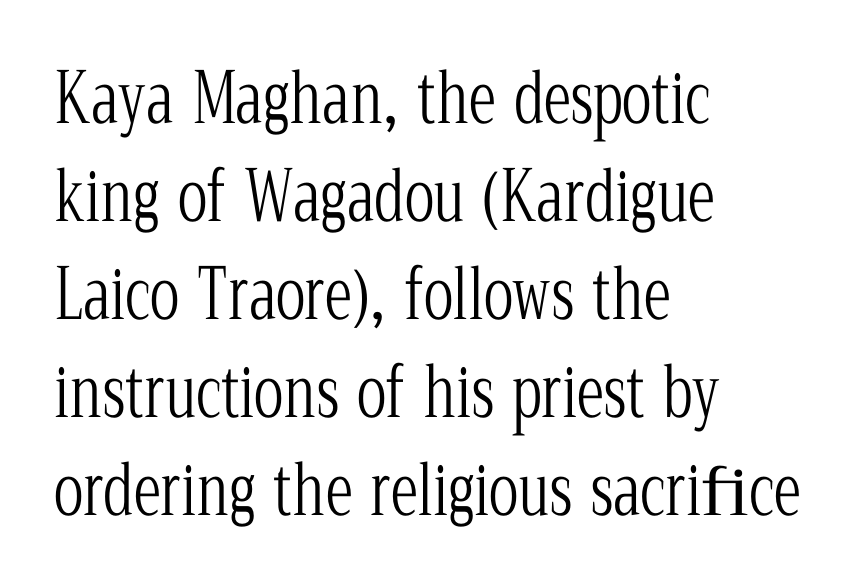
{"serif": "yes", "italic": "no", "bold": "no", "weight": "light", "width": "condensed", "stroke_contrast": "low", "x_height": "medium", "monospaced": "no", "underline": "no", "align": "left", "line_spacing": "normal", "line_spacing_ratio": 1.42, "letter_spacing": "normal", "letter_spacing_em": 0.0, "glyph_px": 69}
